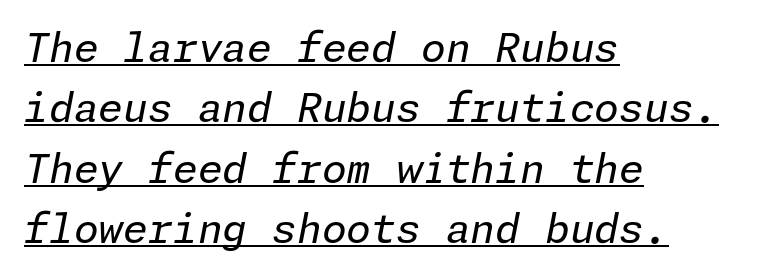
Q: Is the text bold? A: No.
Q: Is the text italic (slanted)? A: Yes, it leans right by about 11 degrees.
Q: Is the text underlined? A: Yes.
Q: How is the paragraph aligned? A: Left-aligned.
Q: Is the spacing between letters normal or unusually wide? A: Normal.
Q: Is the spacing between lines tight, normal or loose? A: Normal.
Q: Width (condensed, normal, or wide)? A: Normal.
Q: Stroke contrast? A: Low.
Q: x-height? A: Medium.
